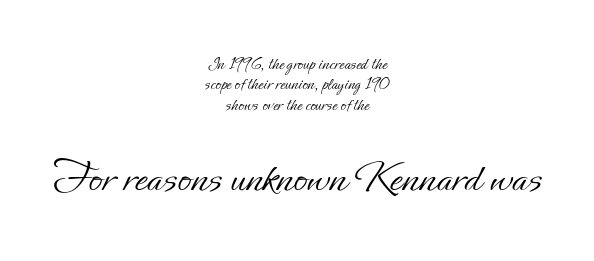
Q: Is the text bold? A: No.
Q: Is the text italic (slanted)? A: Yes.
Q: Is the text underlined? A: No.
Q: How is the paragraph aligned? A: Centered.
Q: Is the spacing between letters normal or unusually wide? A: Normal.
Q: Is the spacing between lines tight, normal or loose? A: Tight.
Q: Which block of text is set in a larger size, the first (top) or the second (bottom)? A: The second (bottom) one.
Q: Width (condensed, normal, or wide)? A: Normal.
Q: Stroke contrast? A: Low.
Q: x-height? A: Small.
Q: Monospaced? A: No.
